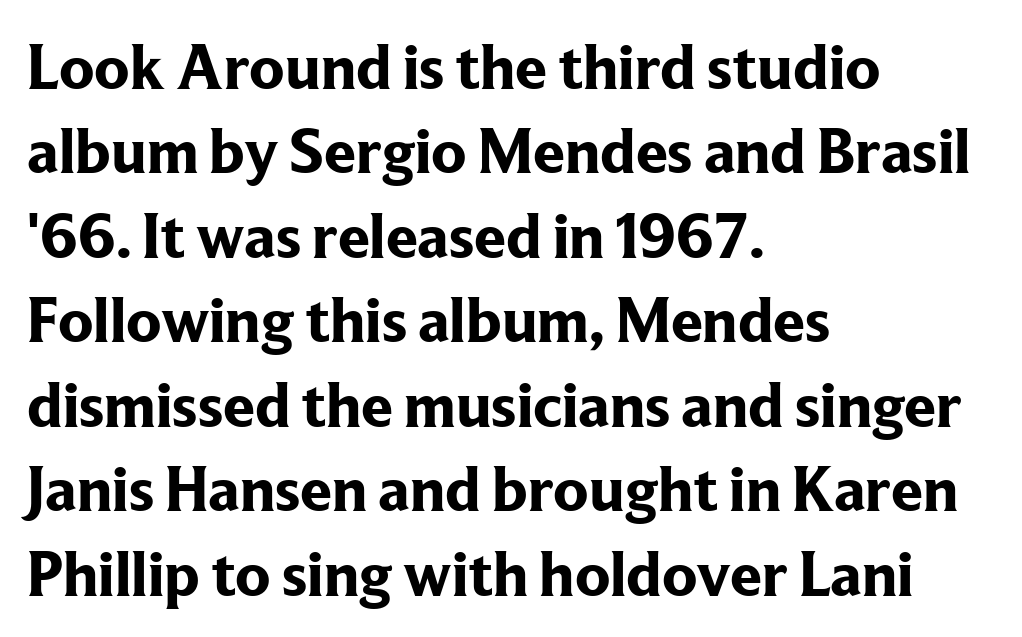
{"serif": "yes", "italic": "no", "bold": "yes", "weight": "bold", "width": "normal", "stroke_contrast": "low", "x_height": "medium", "monospaced": "no", "underline": "no", "align": "left", "line_spacing": "normal", "line_spacing_ratio": 1.32, "letter_spacing": "normal", "letter_spacing_em": 0.0, "glyph_px": 64}
